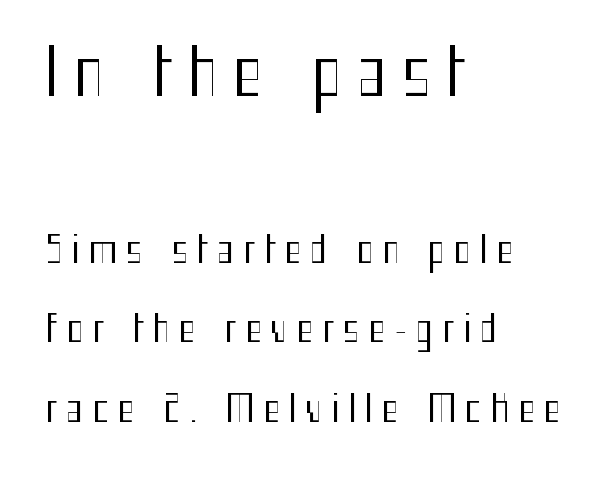
Italic: no, the glyphs are upright roman. Is this a fixed-width face? No — the glyphs have proportional, varying widths. Ink coverage per letter is moderate at most. Regarding leading, the lines here are spaced well apart. The passage is arranged the way most books set body copy — flush left.
